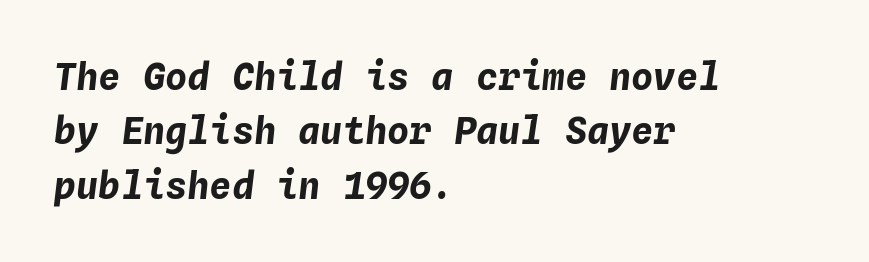
Reading down the column, the eye jumps a familiar distance to each next line. Every character here occupies the same horizontal width, giving the sample a typewriter-like rhythm. Nobody drew a line under any word here. Observe the ordinary spacing: letters are neighbours, not strangers. The passage is arranged the way most books set body copy — flush left. Observe the lean: these are italic letterforms.
